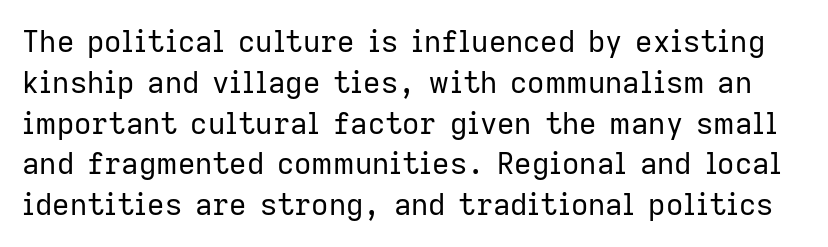
These lines are rendered in a variable-pitch font. Stroke mass is kept to a normal reading level or below. The vertical gap from one line to the next is medium. The gaps between neighbouring characters are ordinary and unremarkable. This rendering employs a face without finishing strokes, i.e., a sans-serif. The typography opts for an upright posture over an oblique one.
